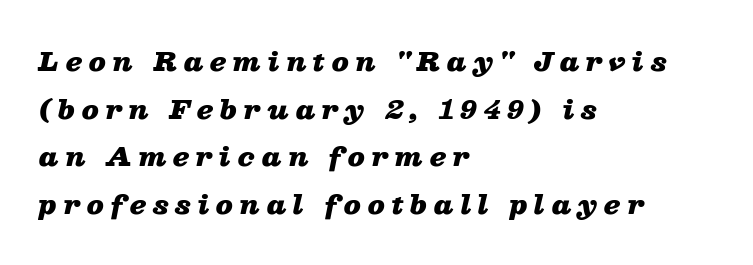
The image shows 25 px bold type, italic (leaning right); set left-aligned, loose line spacing (1.91x), unusually wide letter spacing (+0.27 em), not underlined.
